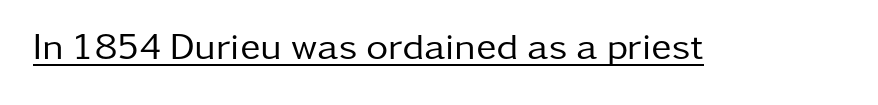
Check the space under the baseline: a stroke is drawn there. The face used here is proportionally spaced, like ordinary book or web type. The specimen reads as upright at a glance. The font is comparable to plain body text, perhaps lighter. The passage shown has conventional tracking throughout. Look at the bottom of the vertical strokes: they stop flat, with no serifs.
